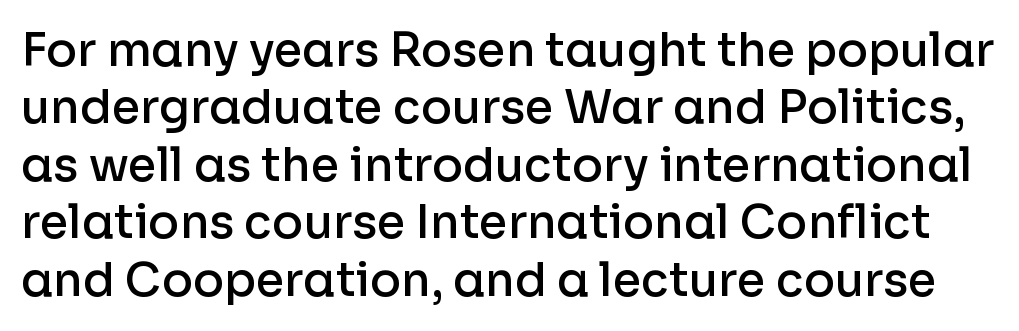
A typesetter would mark this as roman, not italic. Do the characters align in a grid? No, the font is proportional. A bit beefed up — I'd call it semibold rather than bold. Reading down the column, the eye jumps a familiar distance to each next line. Descender tails drop into unmarked territory. Here the glyphs are tracked normally, forming tight word shapes.
